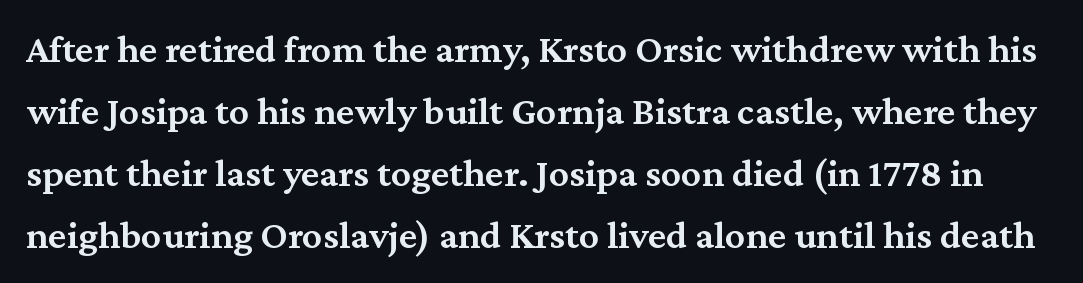
The image shows 40 px semibold serif type, upright; set normal line spacing (1.55x), normal letter spacing, not underlined; medium stroke contrast and a medium x-height.
